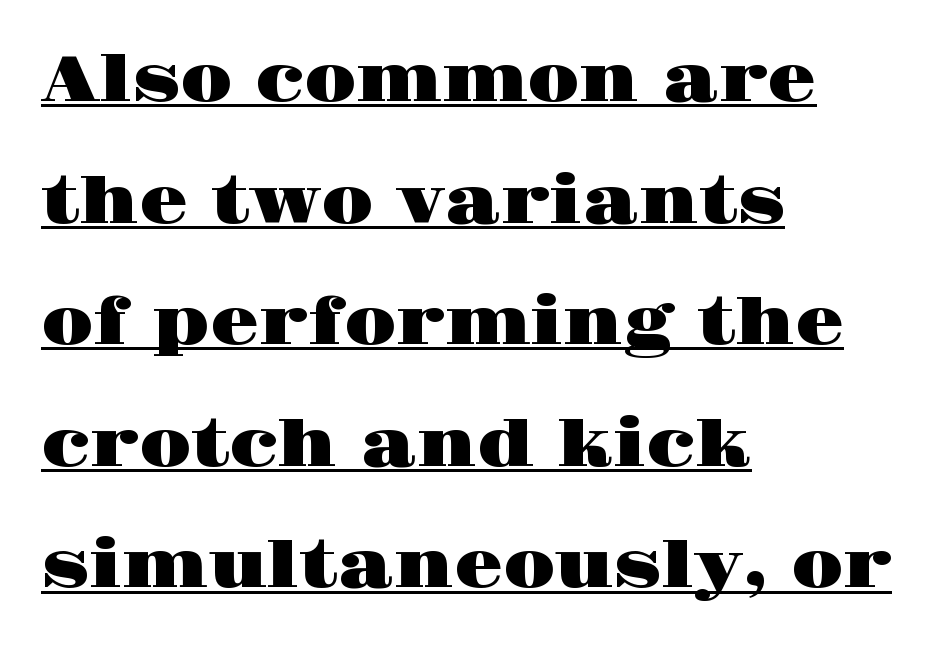
The image shows 63 px wide serif type, upright; set left-aligned, loose line spacing (1.93x), normal letter spacing, underlined; high stroke contrast and a large x-height.
